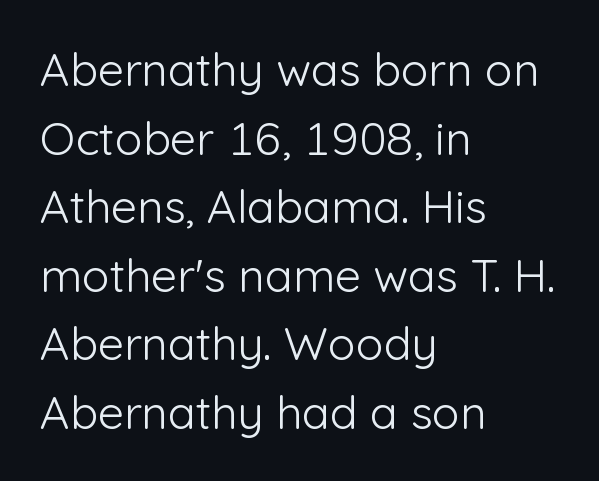
Ordinary non-slanted type is in use. Typographically, this falls in the sans-serif category. Plain, unruled lines of type. Character widths vary here, with narrow letters taking less room than wide ones.
